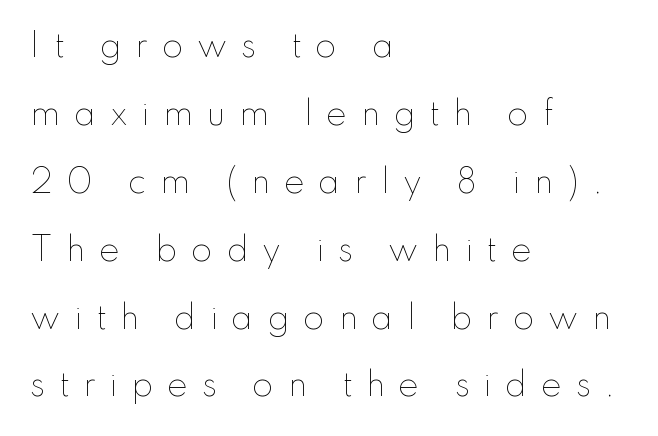
The image shows 31 px thin type, upright; set left-aligned, loose line spacing (2.19x), unusually wide letter spacing (+0.44 em), not underlined; low stroke contrast and a small x-height.
